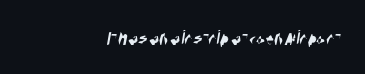
Q: Is the text underlined? A: No.
Q: How is the paragraph aligned? A: Right-aligned.
Q: Is the spacing between letters normal or unusually wide? A: Normal.
